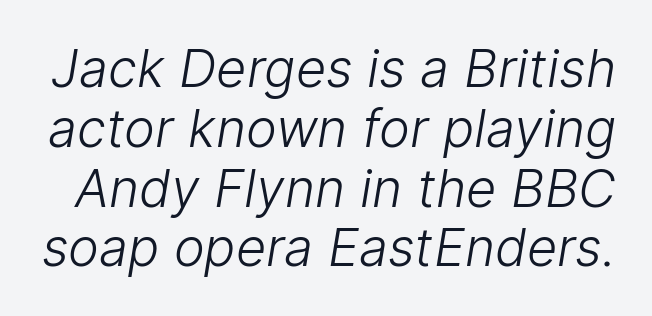
The image shows 52 px light sans-serif type; set tight line spacing (1.15x), normal letter spacing, not underlined; low stroke contrast and a medium x-height.
